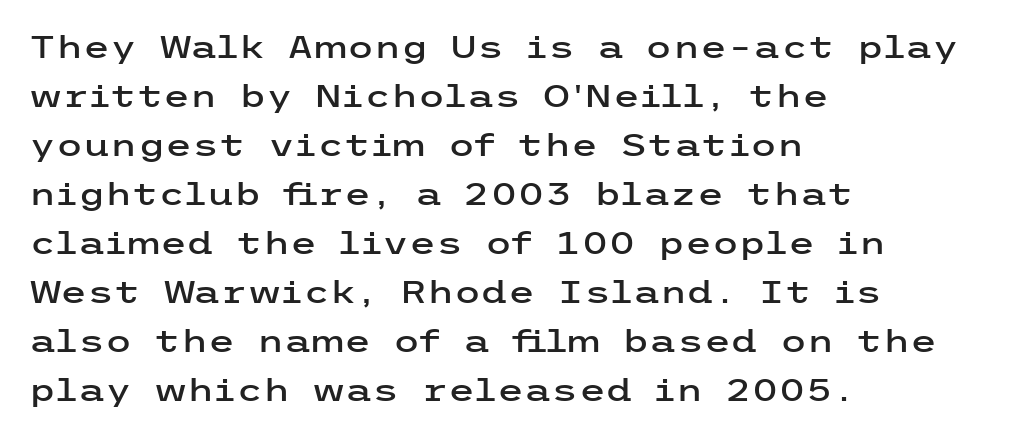
The horizontal fit of the characters is conventional and even. When letters stand straight like this, we call the style roman or upright. All the whitespace from short lines collects on the right. Only glyphs here, with clear space below each row. Font category for this specimen: sans-serif.
